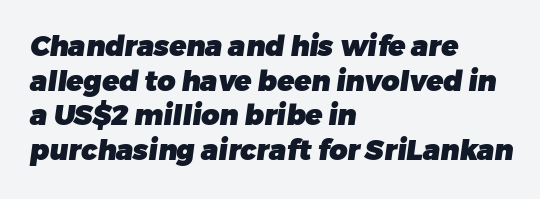
{"serif": "no", "bold": "yes", "weight": "heavy", "width": "normal", "stroke_contrast": "low", "x_height": "medium", "monospaced": "no", "underline": "no", "align": "left", "line_spacing_ratio": 1.24, "letter_spacing": "normal", "letter_spacing_em": 0.0, "glyph_px": 28}
